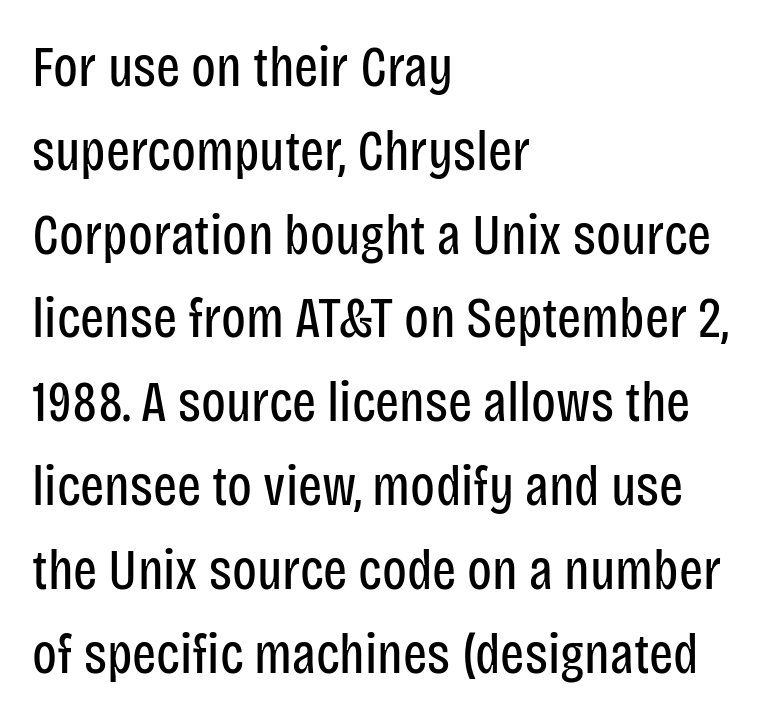
The image shows 57 px regular-weight, condensed sans-serif type, upright; set left-aligned, normal line spacing (1.47x), normal letter spacing, not underlined; low stroke contrast and a large x-height.
